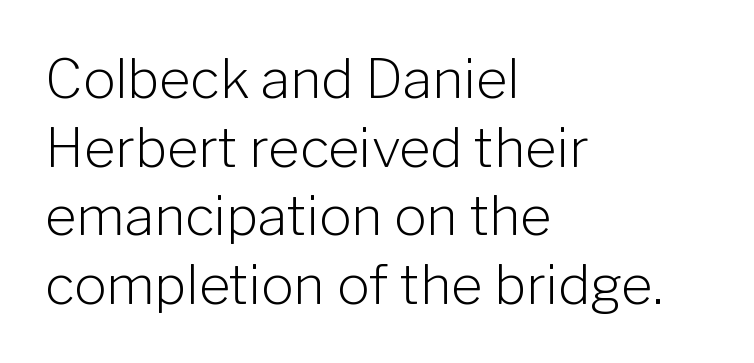
{"serif": "no", "italic": "no", "bold": "no", "weight": "light", "width": "normal", "stroke_contrast": "low", "x_height": "medium", "monospaced": "no", "underline": "no", "align": "left", "line_spacing": "normal", "line_spacing_ratio": 1.27, "letter_spacing": "normal", "letter_spacing_em": 0.0, "glyph_px": 54}
